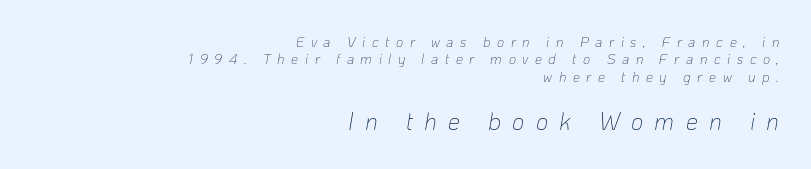
{"italic": "yes", "lean": "right", "slant_degrees": 10, "bold": "no", "underline": "no", "align": "right", "line_spacing": "normal", "line_spacing_ratio": 1.25, "letter_spacing": "wide", "letter_spacing_em": 0.47, "larger_block": "second", "size_ratio": 1.71, "glyph_px": 24}
